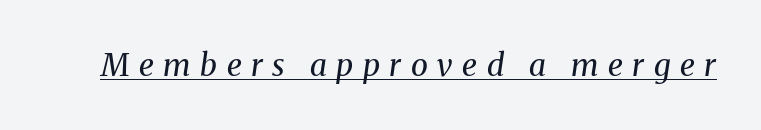
Q: Is the text bold? A: No.
Q: Is the text italic (slanted)? A: Yes, it leans right by about 8 degrees.
Q: Is the typeface a serif or a sans-serif typeface? A: Serif.
Q: Is the text underlined? A: Yes.
Q: Is the spacing between letters normal or unusually wide? A: Unusually wide.
Q: Width (condensed, normal, or wide)? A: Normal.
Q: Stroke contrast? A: Medium.
Q: x-height? A: Medium.
Q: Monospaced? A: No.
